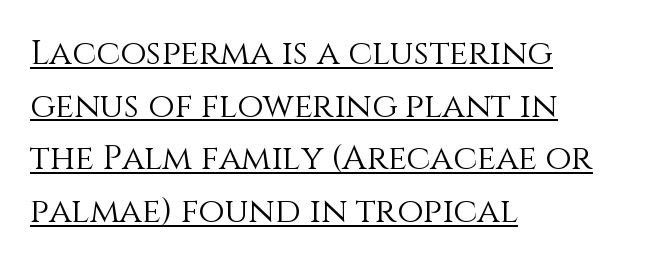
Weight: regular or lighter. Has an underline been added? It has. Standard letterfit; no display-style spreading of the glyphs. Each new line begins a customary step beneath the previous one. The passage is arranged the way most books set body copy — flush left.
